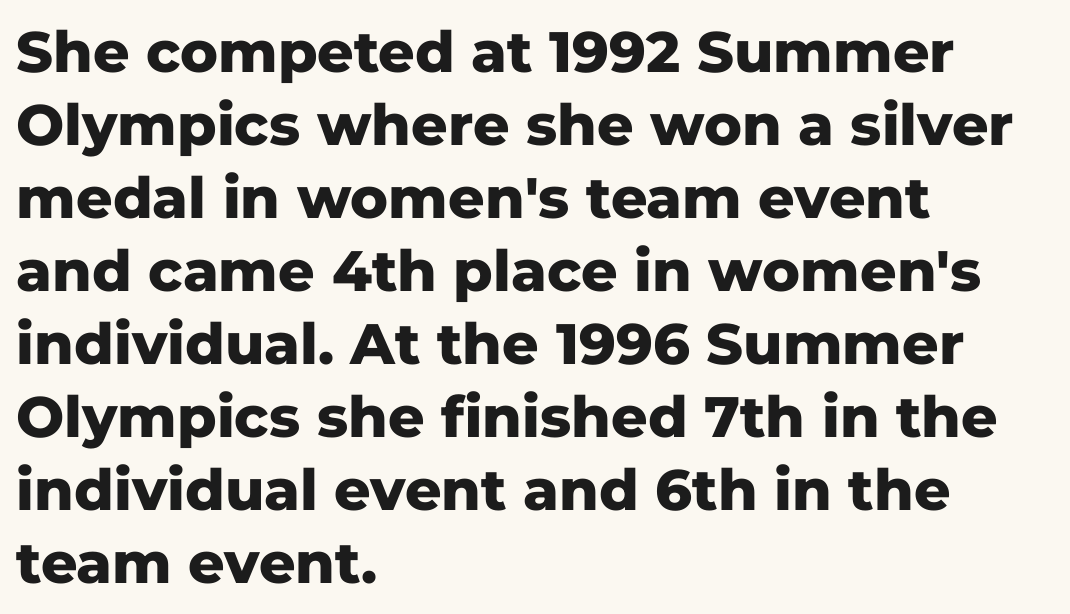
{"serif": "no", "italic": "no", "bold": "yes", "weight": "heavy", "width": "normal", "stroke_contrast": "low", "x_height": "medium", "monospaced": "no", "underline": "no", "align": "left", "line_spacing": "normal", "line_spacing_ratio": 1.28, "letter_spacing": "normal", "letter_spacing_em": 0.0, "glyph_px": 57}
